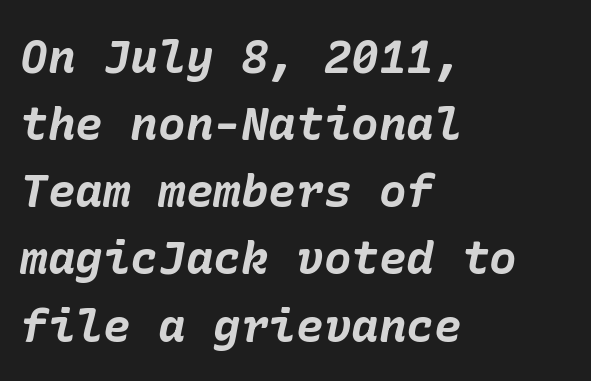
Q: Is the text bold? A: Yes.
Q: Is the text italic (slanted)? A: Yes, it leans right by about 10 degrees.
Q: Is the text underlined? A: No.
Q: How is the paragraph aligned? A: Left-aligned.
Q: Is the spacing between letters normal or unusually wide? A: Normal.
Q: Is the spacing between lines tight, normal or loose? A: Normal.
Q: Width (condensed, normal, or wide)? A: Normal.
Q: Stroke contrast? A: Low.
Q: x-height? A: Medium.
